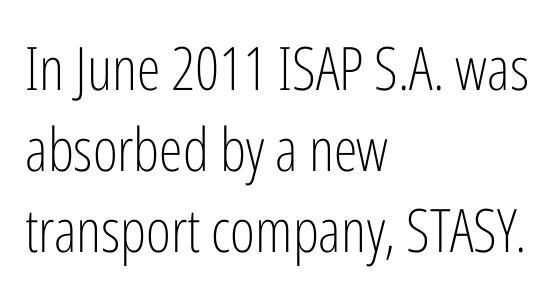
{"serif": "no", "italic": "no", "bold": "no", "weight": "light", "width": "condensed", "stroke_contrast": "low", "x_height": "medium", "monospaced": "no", "underline": "no", "align": "left", "line_spacing": "normal", "line_spacing_ratio": 1.35, "letter_spacing": "normal", "letter_spacing_em": 0.0, "glyph_px": 60}
